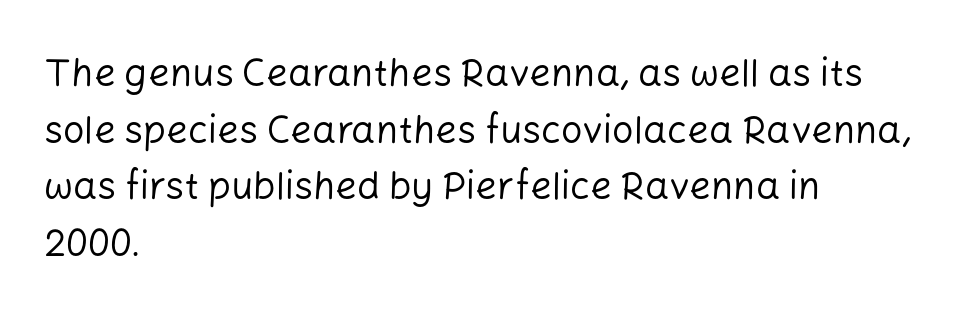
The image shows 38 px regular-weight sans-serif type, upright; set left-aligned, normal line spacing (1.49x), normal letter spacing, not underlined; low stroke contrast and a medium x-height.
